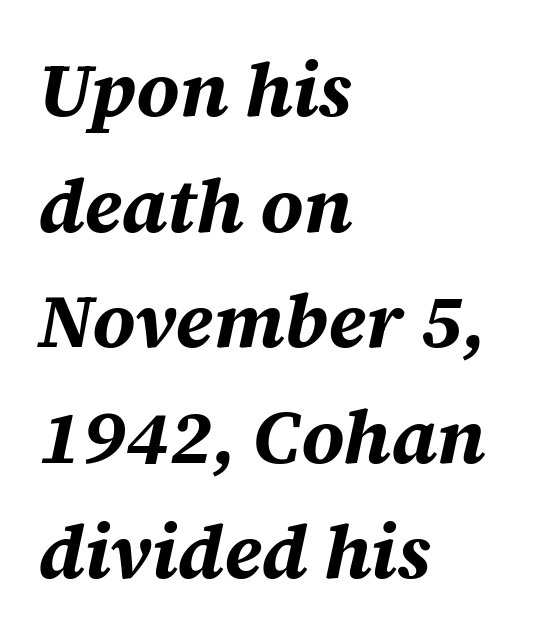
Q: Is the text bold? A: Yes.
Q: Is the text italic (slanted)? A: Yes, it leans right by about 12 degrees.
Q: Is the text underlined? A: No.
Q: How is the paragraph aligned? A: Left-aligned.
Q: Is the spacing between letters normal or unusually wide? A: Normal.
Q: Is the spacing between lines tight, normal or loose? A: Normal.
Q: Width (condensed, normal, or wide)? A: Normal.
Q: Stroke contrast? A: Medium.
Q: x-height? A: Large.
Q: Monospaced? A: No.
